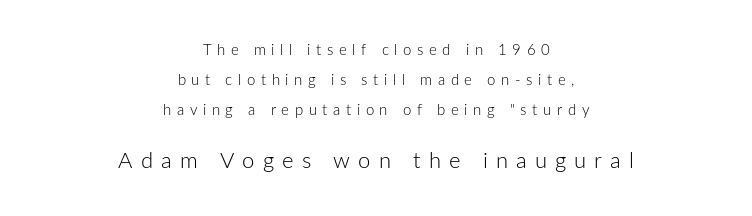
The image shows 22 px text type, upright; set centered, loose line spacing (2.01x), unusually wide letter spacing (+0.37 em), not underlined; the second (bottom) block is 1.47x larger.
